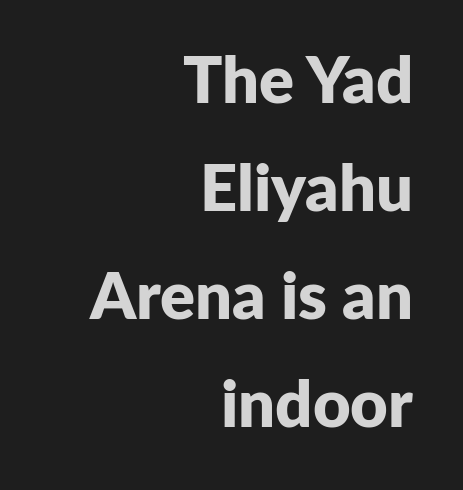
Q: Is the text bold? A: Yes.
Q: Is the text italic (slanted)? A: No, it is upright.
Q: Is the typeface a serif or a sans-serif typeface? A: Sans-serif.
Q: Is the text underlined? A: No.
Q: How is the paragraph aligned? A: Right-aligned.
Q: Is the spacing between letters normal or unusually wide? A: Normal.
Q: Is the spacing between lines tight, normal or loose? A: Normal.
Q: Width (condensed, normal, or wide)? A: Normal.
Q: Stroke contrast? A: Low.
Q: x-height? A: Medium.
Q: Monospaced? A: No.
